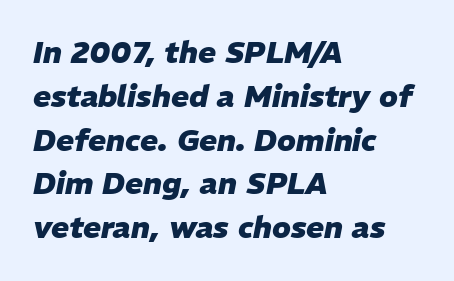
Typesetter's note: full bold, strokes at maximum text heaviness. The designer left line spacing at the default. The passage shown is typed in a proportional face where columns would drift. The face used here is rendered with its standard letterfit. The glyphs look as if they've been sheared to an angle. Just letters on the line, the space beneath them empty.
